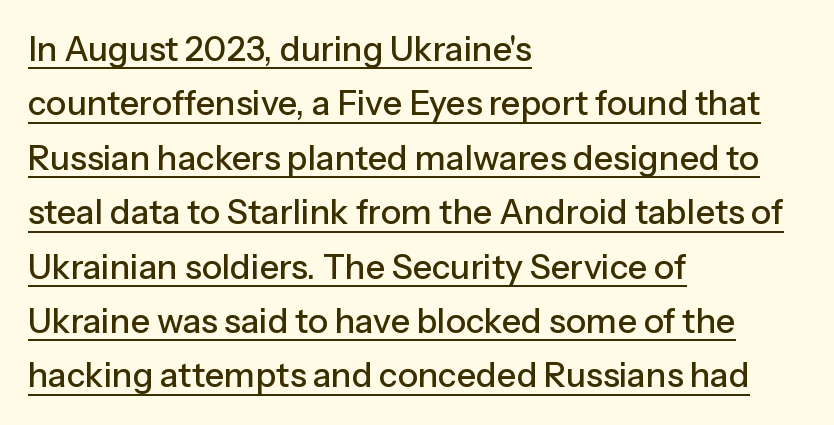
Q: Is the text italic (slanted)? A: No, it is upright.
Q: Is the typeface a serif or a sans-serif typeface? A: Sans-serif.
Q: Is the text underlined? A: Yes.
Q: How is the paragraph aligned? A: Left-aligned.
Q: Is the spacing between letters normal or unusually wide? A: Normal.
Q: Is the spacing between lines tight, normal or loose? A: Normal.
Q: Width (condensed, normal, or wide)? A: Normal.
Q: Stroke contrast? A: Low.
Q: x-height? A: Medium.
Q: Monospaced? A: No.
